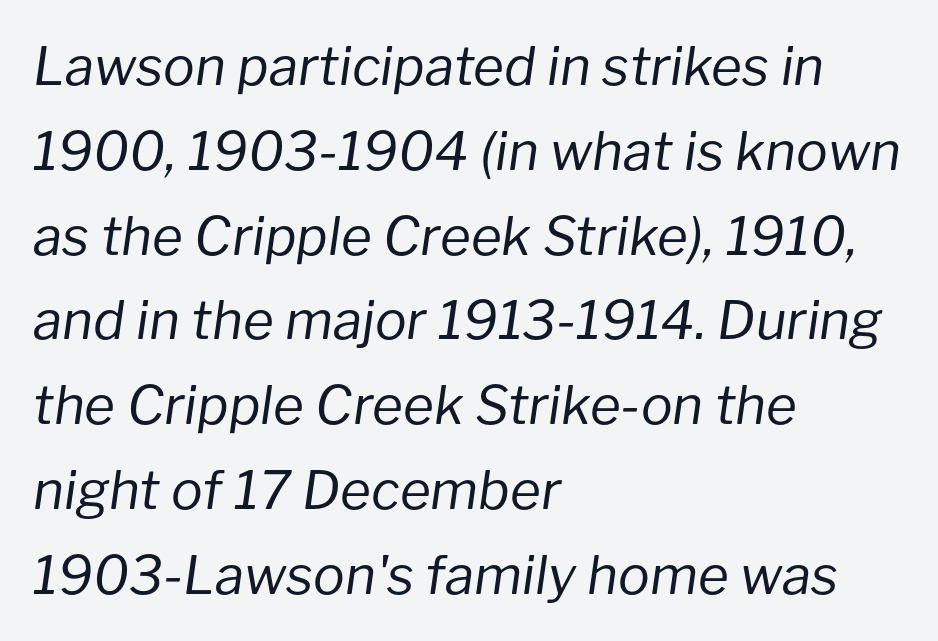
{"italic": "yes", "lean": "right", "slant_degrees": 8, "bold": "no", "weight": "regular", "width": "normal", "stroke_contrast": "low", "x_height": "medium", "monospaced": "no", "underline": "no", "align": "left", "line_spacing": "normal", "line_spacing_ratio": 1.6, "letter_spacing": "normal", "letter_spacing_em": 0.0, "glyph_px": 53}
